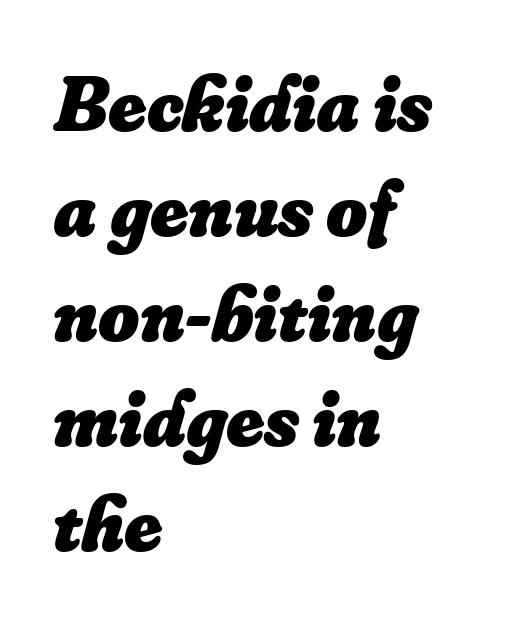
Q: Is the text bold? A: Yes.
Q: Is the text italic (slanted)? A: Yes, it leans right by about 16 degrees.
Q: Is the text underlined? A: No.
Q: How is the paragraph aligned? A: Left-aligned.
Q: Is the spacing between letters normal or unusually wide? A: Normal.
Q: Is the spacing between lines tight, normal or loose? A: Normal.
Q: Width (condensed, normal, or wide)? A: Normal.
Q: Stroke contrast? A: Low.
Q: x-height? A: Small.
Q: Monospaced? A: No.
